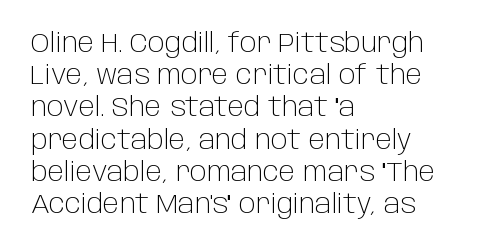
No letter is thick-stroked: the sample isn't bold. The lettering stays uniformly vertical, giving the passage a roman look. This sample uses plain, unmodified letter spacing. These lines stack with their left ends in a neat column. The gap between lines stays unmarked.
